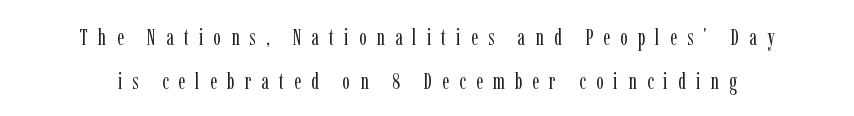
The image shows 22 px text type, upright; set loose line spacing (1.98x), unusually wide letter spacing (+0.46 em), not underlined.
